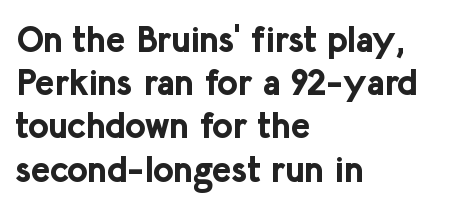
{"serif": "no", "italic": "no", "bold": "yes", "weight": "bold", "width": "normal", "stroke_contrast": "low", "x_height": "medium", "monospaced": "no", "underline": "no", "align": "left", "line_spacing_ratio": 1.2, "letter_spacing": "normal", "letter_spacing_em": 0.0, "glyph_px": 36}
